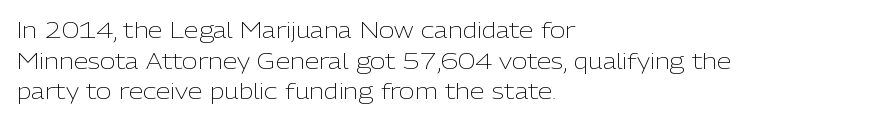
Q: Is the text bold? A: No.
Q: Is the text italic (slanted)? A: No, it is upright.
Q: Is the text underlined? A: No.
Q: How is the paragraph aligned? A: Left-aligned.
Q: Is the spacing between letters normal or unusually wide? A: Normal.
Q: Is the spacing between lines tight, normal or loose? A: Normal.
